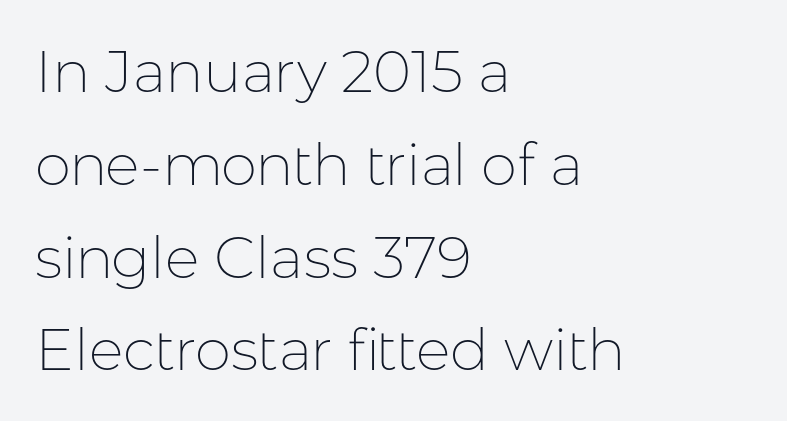
The image shows 58 px thin sans-serif type, upright; set left-aligned, normal line spacing (1.6x), normal letter spacing, not underlined; low stroke contrast and a medium x-height.
